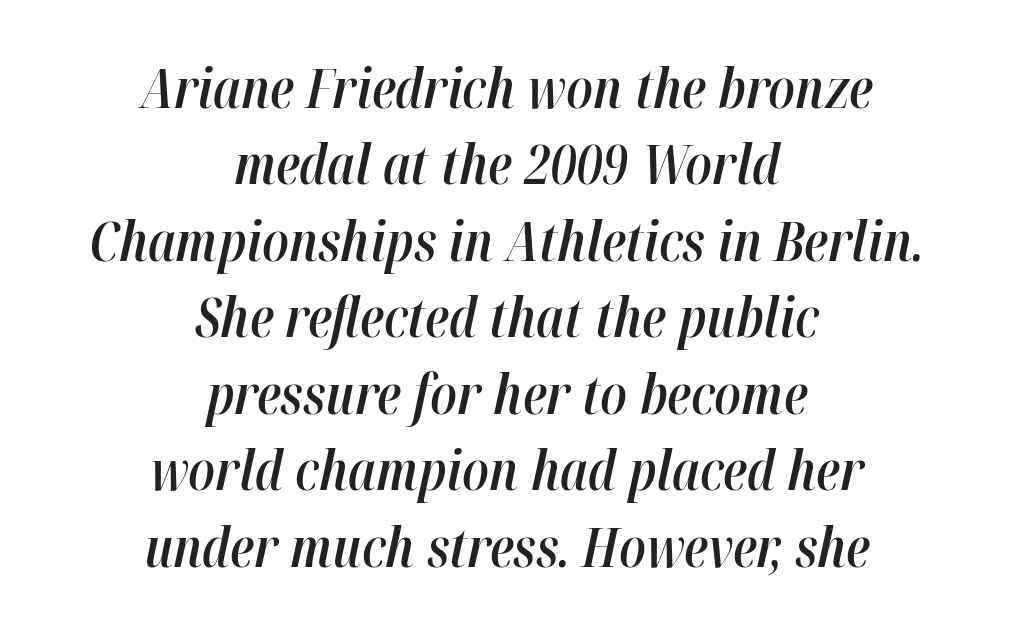
{"italic": "yes", "lean": "right", "slant_degrees": 12, "bold": "semi", "weight": "semibold", "width": "condensed", "stroke_contrast": "high", "x_height": "medium", "monospaced": "no", "underline": "no", "align": "center", "line_spacing": "normal", "line_spacing_ratio": 1.39, "letter_spacing": "normal", "letter_spacing_em": 0.0, "glyph_px": 55}
